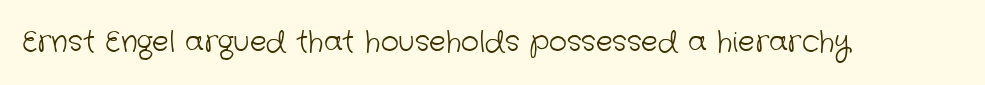
Check where the strokes stop: nothing finishes them off — pure sans. What stands out about the letter spacing? Nothing — it is the standard amount. Each stroke keeps to a modest, everyday thickness or less. Beneath every word, the page is bare.
